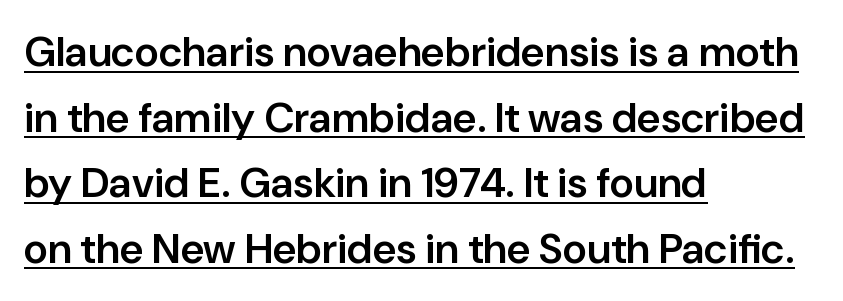
The image shows 42 px semibold sans-serif type, upright; set left-aligned, normal line spacing (1.56x), normal letter spacing, underlined; low stroke contrast and a medium x-height.
